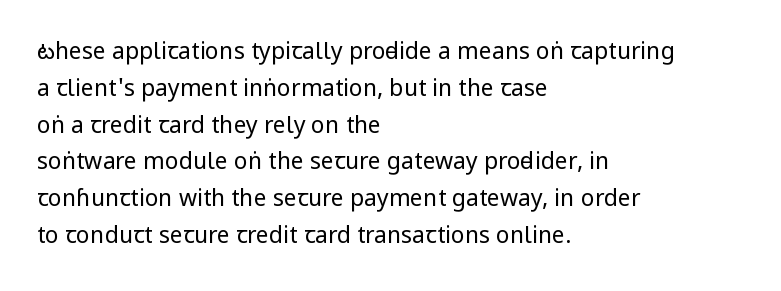
The image shows 23 px text type, upright; set left-aligned, normal line spacing (1.6x), normal letter spacing, not underlined.
